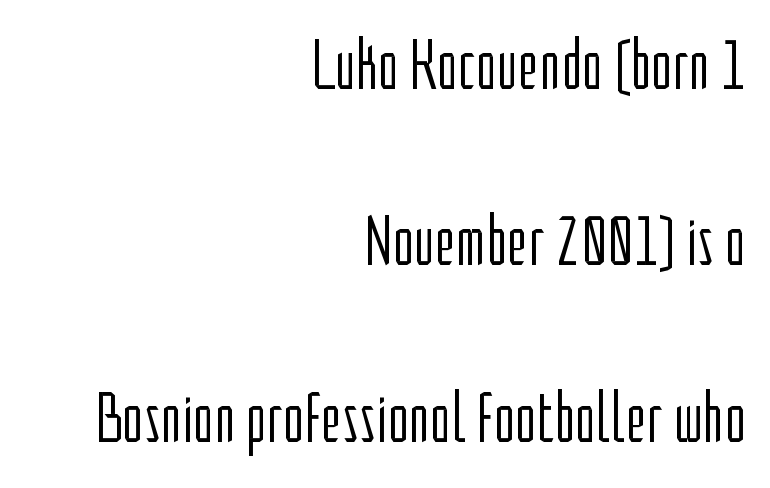
The image shows 72 px light, condensed sans-serif type, upright; set right-aligned, loose line spacing (2.45x), normal letter spacing, not underlined; low stroke contrast and a medium x-height.
